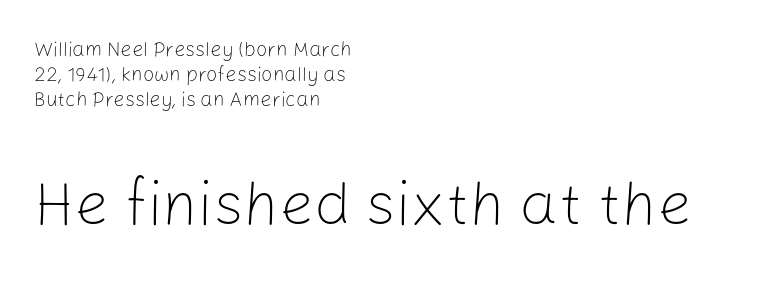
The image shows 61 px light sans-serif type, upright; set left-aligned, normal line spacing (1.26x), normal letter spacing, not underlined; the second (bottom) block is 3.05x larger; low stroke contrast and a medium x-height.
